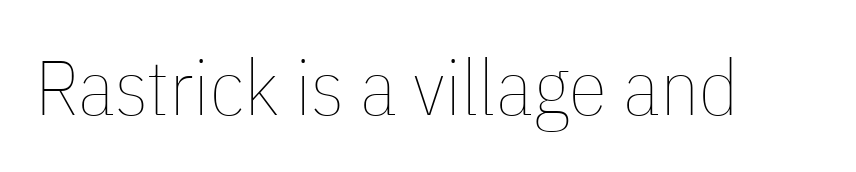
The letterforms sit at book weight or below. Any mark beneath the type? The region is blank. The letterforms sit shoulder to shoulder at normal distance. This sample uses an upright cut, with every glyph sitting square on the baseline.
